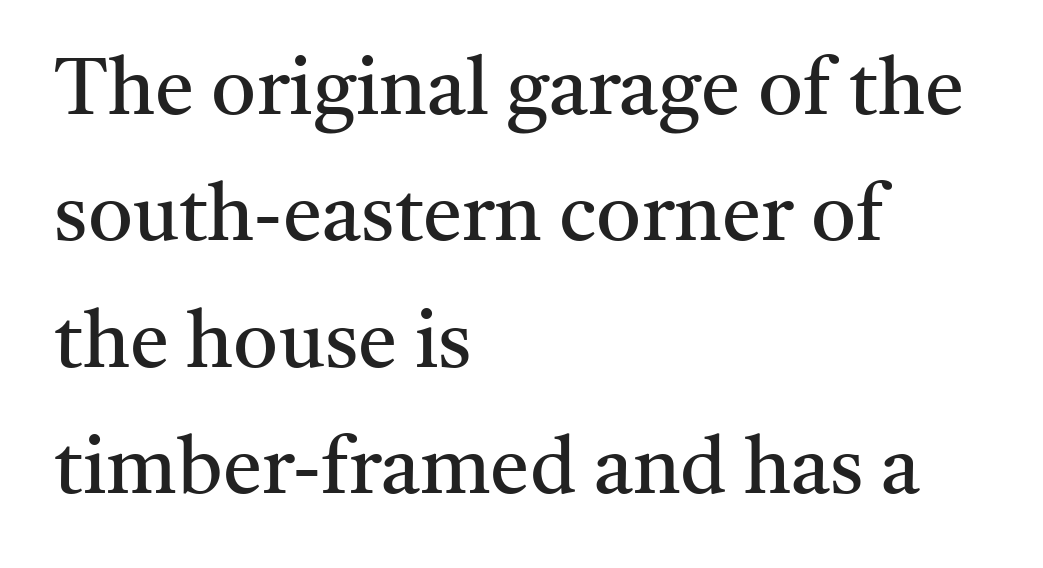
The ragged edge is on the right, which tells us the setting is flush left. The lettering stays uniformly vertical, giving the passage a roman look. This sample has the flowing, uneven cadence of proportional lettering. The block of text has a typical density, with ordinary space between rows. Classification — serif.
